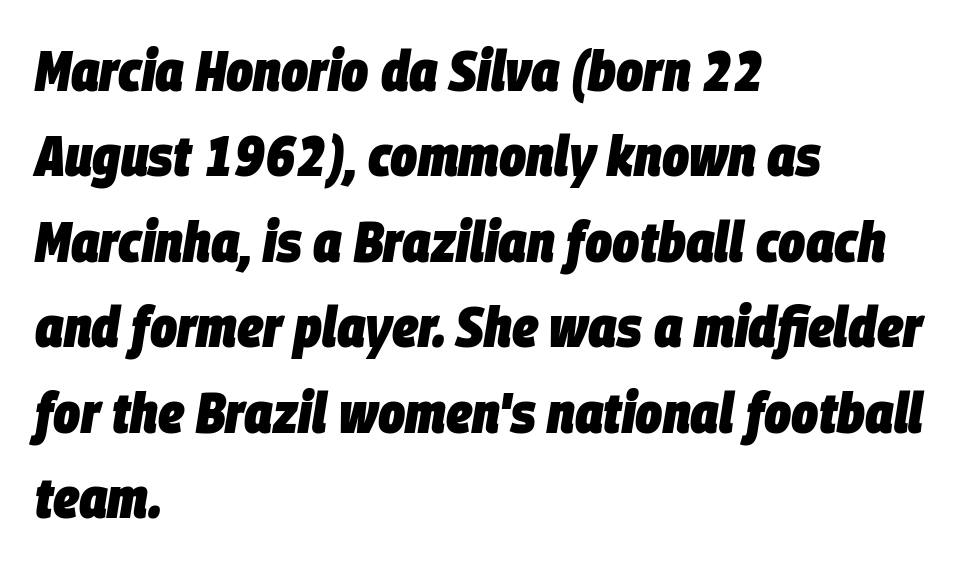
Q: Is the text bold? A: Yes.
Q: Is the text italic (slanted)? A: Yes, it leans right by about 9 degrees.
Q: Is the text underlined? A: No.
Q: How is the paragraph aligned? A: Left-aligned.
Q: Is the spacing between letters normal or unusually wide? A: Normal.
Q: Is the spacing between lines tight, normal or loose? A: Normal.
Q: Width (condensed, normal, or wide)? A: Condensed.
Q: Stroke contrast? A: Low.
Q: x-height? A: Large.
Q: Monospaced? A: No.
